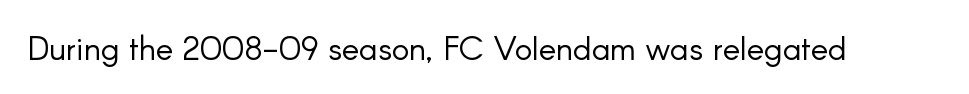
The image shows 33 px light sans-serif type, upright; set normal letter spacing, not underlined; low stroke contrast and a small x-height.
